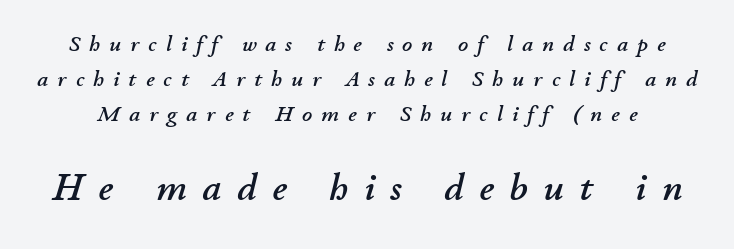
Q: Is the text italic (slanted)? A: Yes, it leans right by about 11 degrees.
Q: Is the text underlined? A: No.
Q: Is the spacing between letters normal or unusually wide? A: Unusually wide.
Q: Is the spacing between lines tight, normal or loose? A: Normal.
Q: Which block of text is set in a larger size, the first (top) or the second (bottom)? A: The second (bottom) one.
Q: Width (condensed, normal, or wide)? A: Normal.
Q: Stroke contrast? A: Low.
Q: x-height? A: Small.
Q: Monospaced? A: No.
